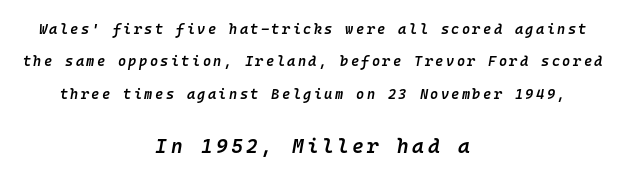
Q: Is the text bold? A: Semi-bold.
Q: Is the text italic (slanted)? A: Yes, it leans right by about 10 degrees.
Q: Is the text underlined? A: No.
Q: How is the paragraph aligned? A: Centered.
Q: Is the spacing between lines tight, normal or loose? A: Loose.
Q: Which block of text is set in a larger size, the first (top) or the second (bottom)? A: The second (bottom) one.
